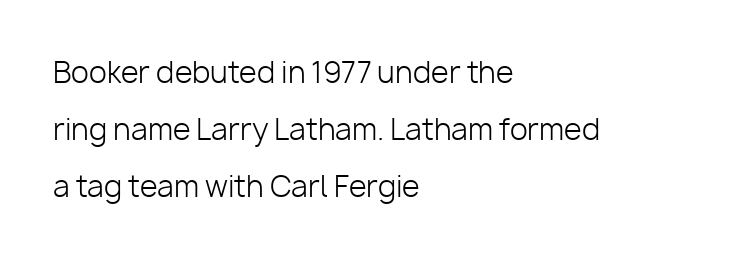
The image shows 29 px light sans-serif type, upright; set left-aligned, loose line spacing (1.97x), normal letter spacing, not underlined; low stroke contrast and a medium x-height.
